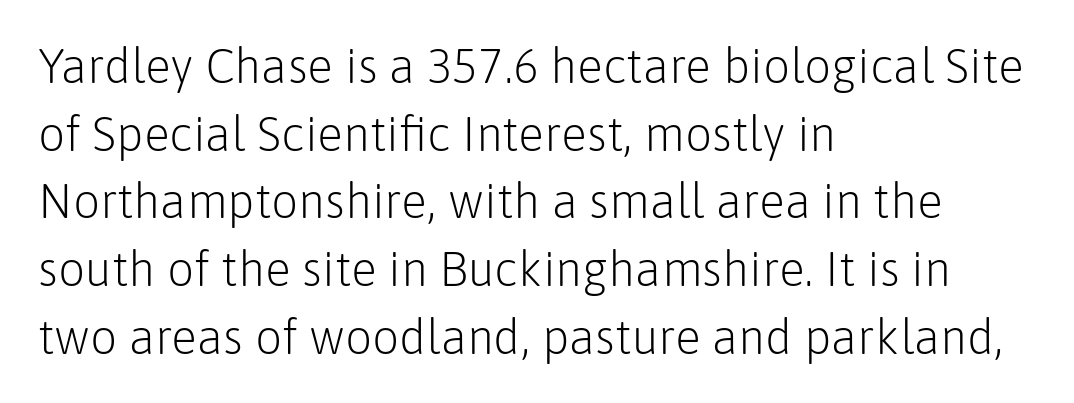
Q: Is the text bold? A: No.
Q: Is the text italic (slanted)? A: No, it is upright.
Q: Is the typeface a serif or a sans-serif typeface? A: Sans-serif.
Q: Is the text underlined? A: No.
Q: How is the paragraph aligned? A: Left-aligned.
Q: Is the spacing between letters normal or unusually wide? A: Normal.
Q: Is the spacing between lines tight, normal or loose? A: Normal.
Q: Width (condensed, normal, or wide)? A: Normal.
Q: Stroke contrast? A: Low.
Q: x-height? A: Medium.
Q: Monospaced? A: No.
